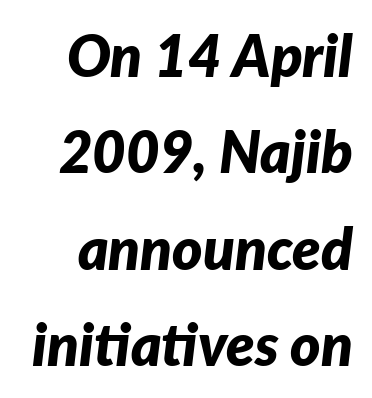
{"italic": "yes", "lean": "right", "slant_degrees": 7, "bold": "yes", "weight": "bold", "width": "normal", "stroke_contrast": "low", "x_height": "medium", "monospaced": "no", "underline": "no", "line_spacing": "normal", "line_spacing_ratio": 1.66, "letter_spacing": "normal", "letter_spacing_em": 0.0, "glyph_px": 58}
